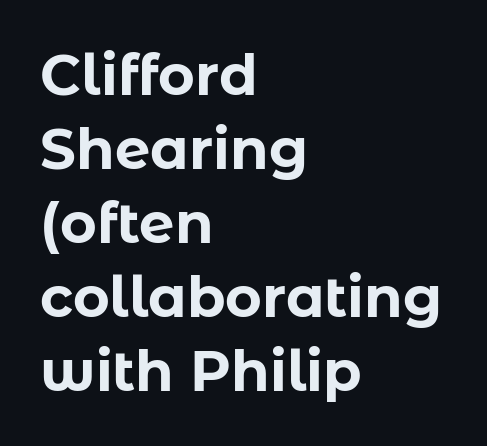
Q: Is the text bold? A: Yes.
Q: Is the text italic (slanted)? A: No, it is upright.
Q: Is the typeface a serif or a sans-serif typeface? A: Sans-serif.
Q: Is the text underlined? A: No.
Q: How is the paragraph aligned? A: Left-aligned.
Q: Is the spacing between letters normal or unusually wide? A: Normal.
Q: Is the spacing between lines tight, normal or loose? A: Normal.
Q: Width (condensed, normal, or wide)? A: Normal.
Q: Stroke contrast? A: Low.
Q: x-height? A: Medium.
Q: Monospaced? A: No.
